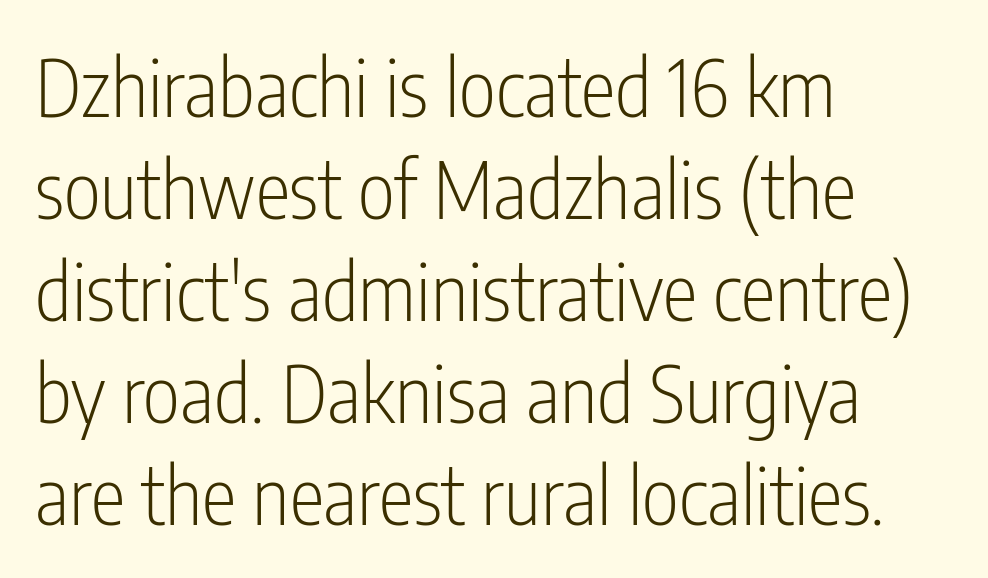
Q: Is the text bold? A: No.
Q: Is the text italic (slanted)? A: No, it is upright.
Q: Is the typeface a serif or a sans-serif typeface? A: Sans-serif.
Q: Is the text underlined? A: No.
Q: How is the paragraph aligned? A: Left-aligned.
Q: Is the spacing between letters normal or unusually wide? A: Normal.
Q: Is the spacing between lines tight, normal or loose? A: Normal.
Q: Width (condensed, normal, or wide)? A: Condensed.
Q: Stroke contrast? A: Low.
Q: x-height? A: Medium.
Q: Monospaced? A: No.
